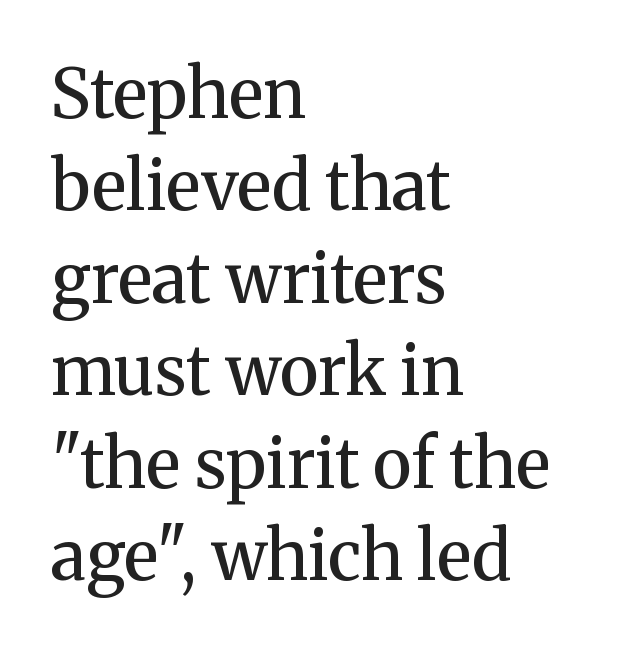
Descenders hang freely into open space. Left-aligned paragraph, ragged on the right. A roman cut, with each character standing at attention. Looks like regular typesetting: each glyph gets only the width it needs. Words appear dense and cohesive because spacing is normal. The characters look somewhat weighty, a semibold short of true bold.
